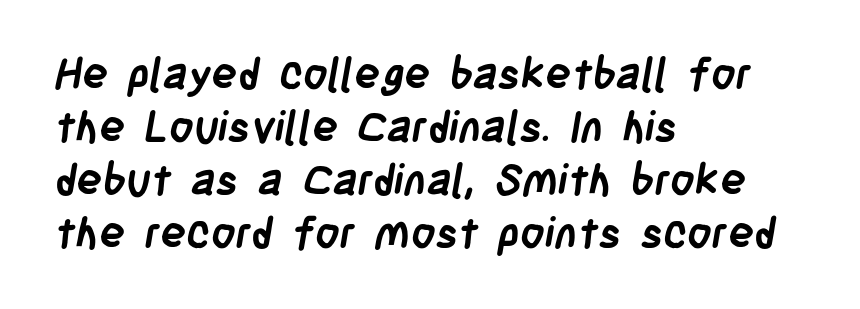
{"serif": "no", "bold": "yes", "weight": "semibold", "width": "condensed", "stroke_contrast": "low", "x_height": "large", "monospaced": "no", "underline": "no", "align": "left", "line_spacing_ratio": 1.23, "letter_spacing": "normal", "letter_spacing_em": 0.0, "glyph_px": 43}
